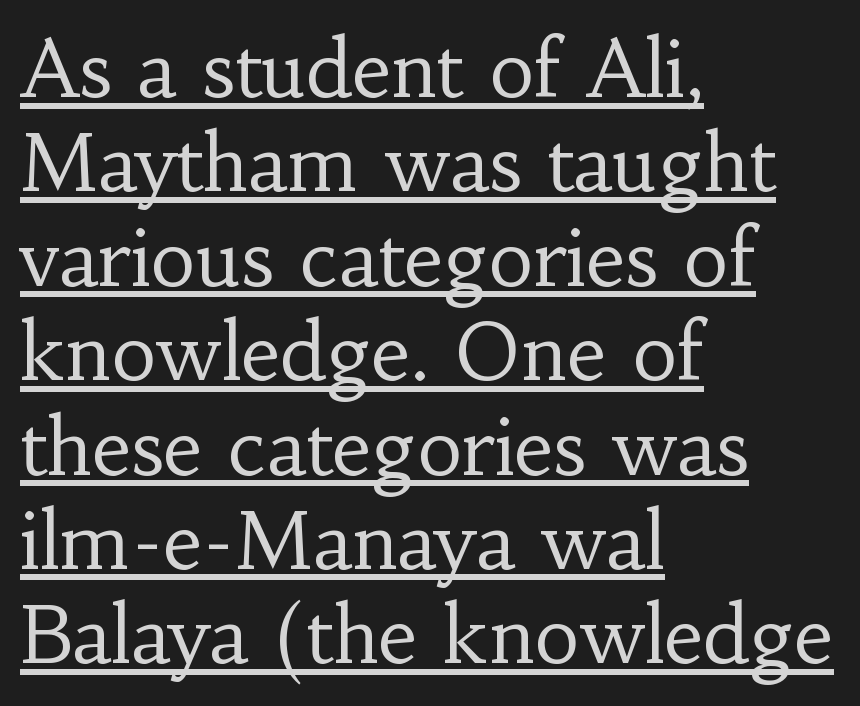
The image shows 78 px regular-weight serif type, upright; set left-aligned, line spacing 1.21x, normal letter spacing, underlined; low stroke contrast and a small x-height.
